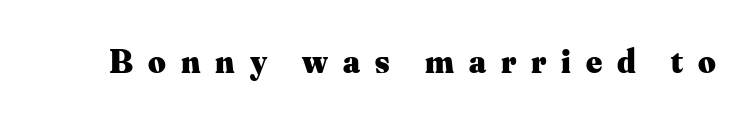
{"serif": "yes", "italic": "no", "bold": "yes", "weight": "heavy", "width": "normal", "stroke_contrast": "medium", "x_height": "small", "monospaced": "no", "underline": "no", "letter_spacing": "wide", "letter_spacing_em": 0.44, "glyph_px": 34}
